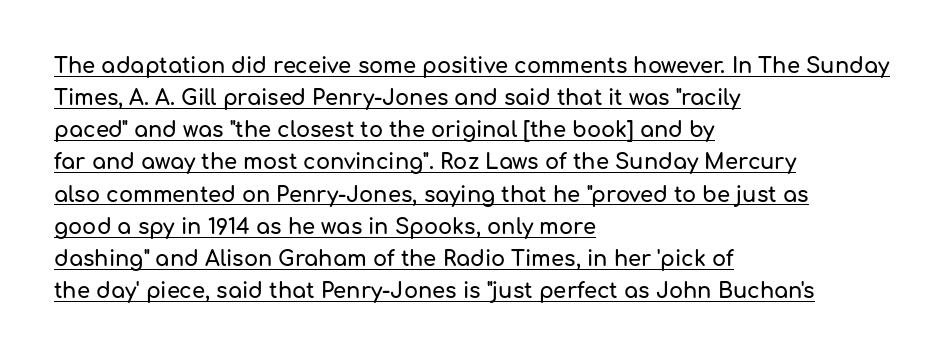
The image shows 21 px text type, upright; set left-aligned, normal line spacing (1.53x), normal letter spacing, underlined.
